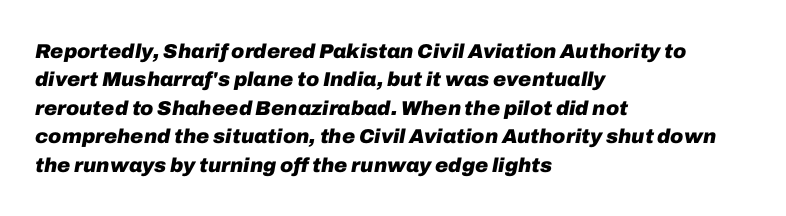
The image shows 20 px bold type, italic (leaning right); set left-aligned, normal line spacing (1.42x), normal letter spacing, not underlined.
